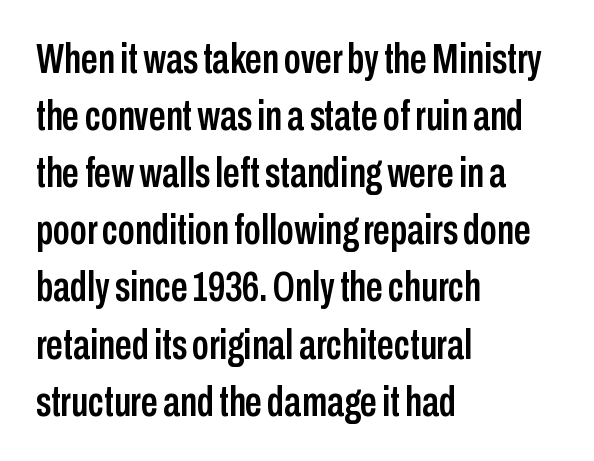
The image shows 42 px condensed sans-serif type, upright; set left-aligned, normal line spacing (1.36x), normal letter spacing, not underlined; low stroke contrast and a medium x-height.
